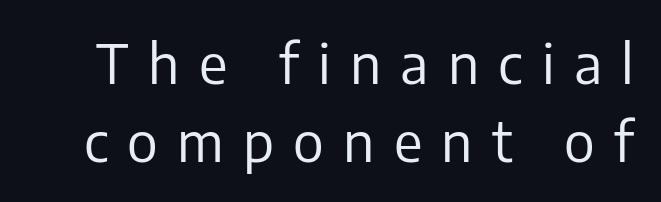
{"serif": "no", "italic": "no", "bold": "no", "weight": "regular", "width": "normal", "stroke_contrast": "low", "x_height": "medium", "monospaced": "no", "underline": "no", "line_spacing": "normal", "line_spacing_ratio": 1.41, "letter_spacing": "wide", "letter_spacing_em": 0.35, "glyph_px": 55}
